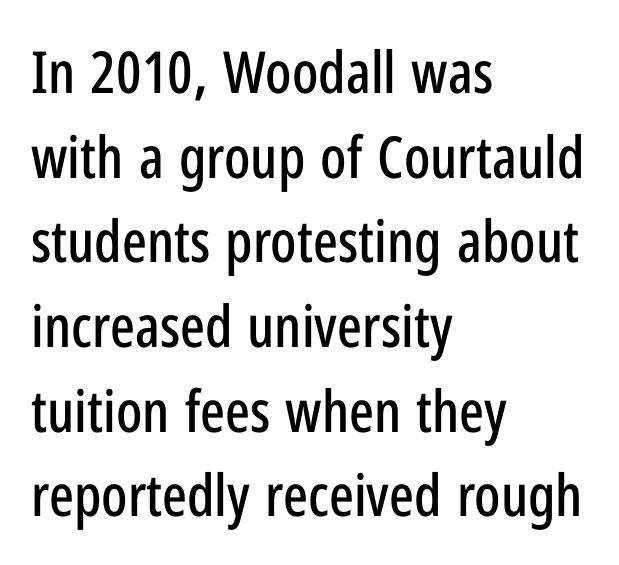
Q: Is the text italic (slanted)? A: No, it is upright.
Q: Is the typeface a serif or a sans-serif typeface? A: Sans-serif.
Q: Is the text underlined? A: No.
Q: How is the paragraph aligned? A: Left-aligned.
Q: Is the spacing between letters normal or unusually wide? A: Normal.
Q: Is the spacing between lines tight, normal or loose? A: Normal.
Q: Width (condensed, normal, or wide)? A: Condensed.
Q: Stroke contrast? A: Low.
Q: x-height? A: Medium.
Q: Monospaced? A: No.
